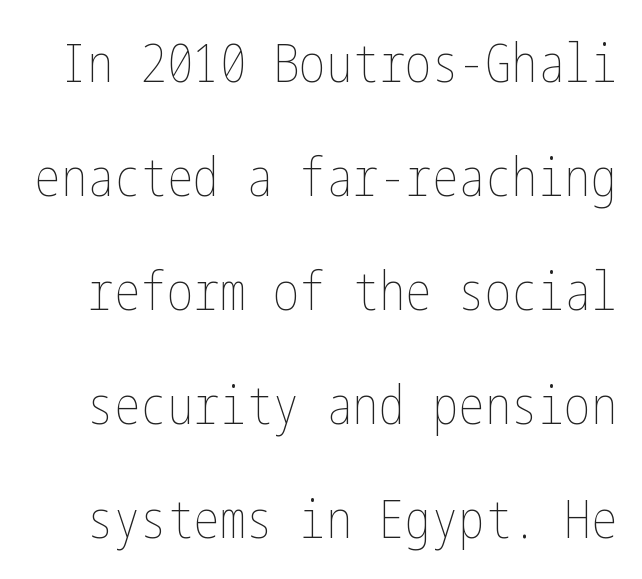
Q: Is the text bold? A: No.
Q: Is the text italic (slanted)? A: No, it is upright.
Q: Is the text underlined? A: No.
Q: Is the spacing between letters normal or unusually wide? A: Normal.
Q: Is the spacing between lines tight, normal or loose? A: Loose.
Q: Width (condensed, normal, or wide)? A: Condensed.
Q: Stroke contrast? A: Low.
Q: x-height? A: Medium.
